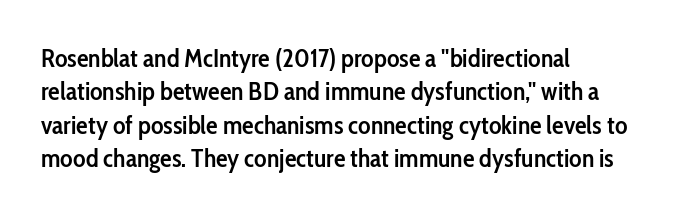
The image shows 26 px text type, upright; set left-aligned, normal line spacing (1.28x), normal letter spacing, not underlined.
